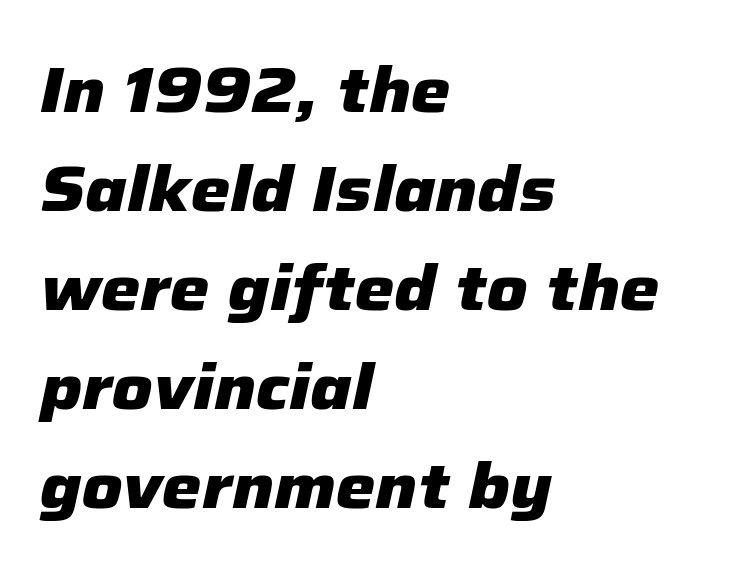
Anything drawn beneath the words? Only blank space. Is this a fixed-width face? No — the glyphs have proportional, varying widths. Italic: yes, the glyphs are oblique. Horizontal bands of white between lines are of average thickness.
